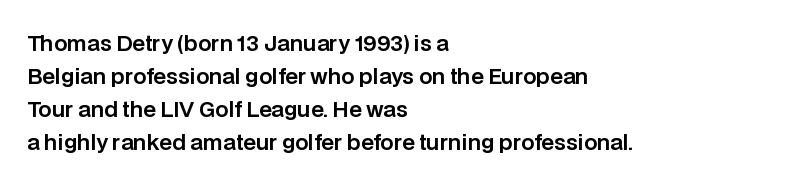
Do the letters lean? They stand straight. You could call the tracking neutral — neither tight nor loose. The passage shown is not underscored anywhere. The ragged edge is on the right, which tells us the setting is flush left. Students, observe: this is what conventionally led text looks like.
